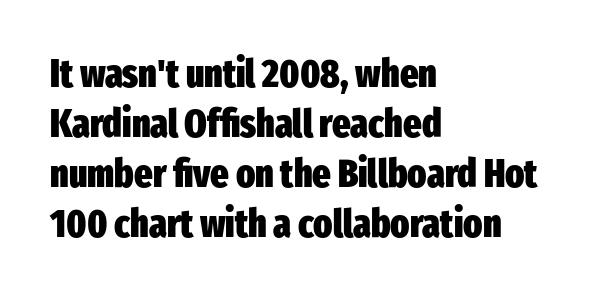
The passage shown is typed in a proportional face where columns would drift. The passage shown has conventional tracking throughout. Do the letters lean? They stand straight. Line starts are locked; line ends wander. Descender tails drop into unmarked territory.
